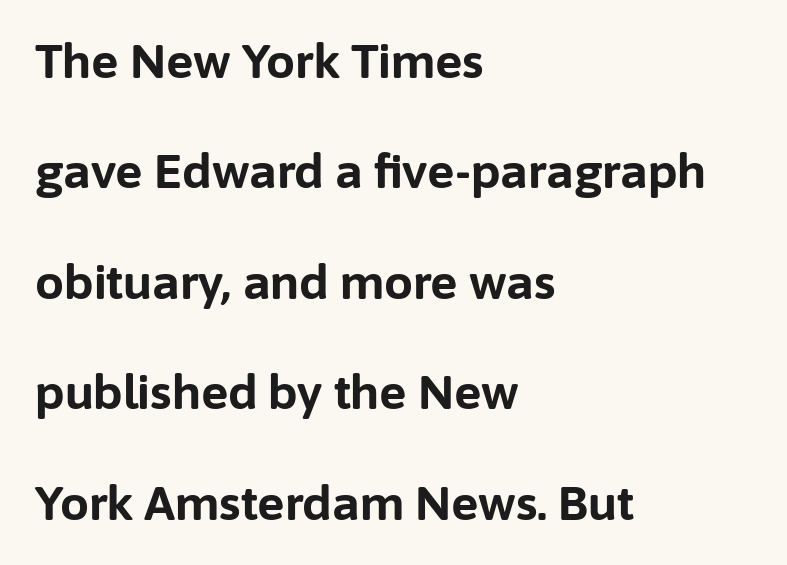
{"serif": "no", "italic": "no", "bold": "yes", "weight": "bold", "width": "normal", "stroke_contrast": "low", "x_height": "medium", "monospaced": "no", "underline": "no", "align": "left", "line_spacing": "loose", "line_spacing_ratio": 2.4, "letter_spacing": "normal", "letter_spacing_em": 0.0, "glyph_px": 46}
